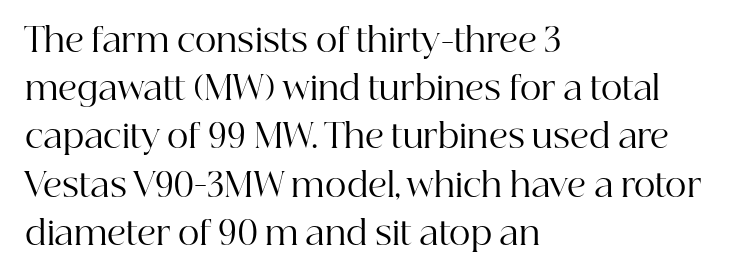
{"serif": "yes", "italic": "no", "bold": "no", "weight": "regular", "width": "normal", "stroke_contrast": "high", "x_height": "medium", "monospaced": "no", "underline": "no", "align": "left", "line_spacing": "normal", "line_spacing_ratio": 1.46, "letter_spacing": "normal", "letter_spacing_em": 0.0, "glyph_px": 33}
